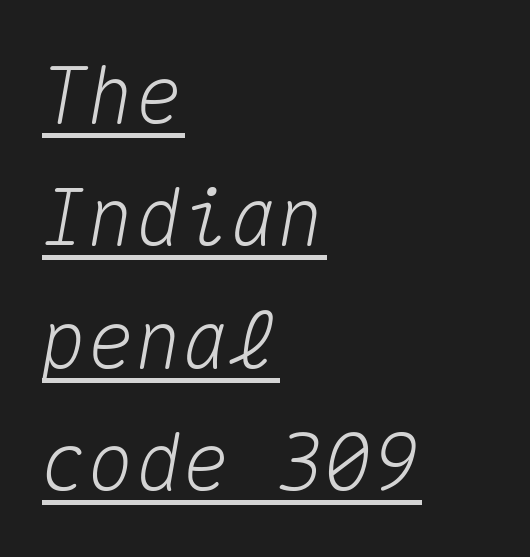
Q: Is the text italic (slanted)? A: Yes, it leans right by about 10 degrees.
Q: Is the text underlined? A: Yes.
Q: How is the paragraph aligned? A: Left-aligned.
Q: Is the spacing between letters normal or unusually wide? A: Normal.
Q: Is the spacing between lines tight, normal or loose? A: Normal.
Q: Width (condensed, normal, or wide)? A: Normal.
Q: Stroke contrast? A: Medium.
Q: x-height? A: Medium.
Q: Monospaced? A: Yes.
